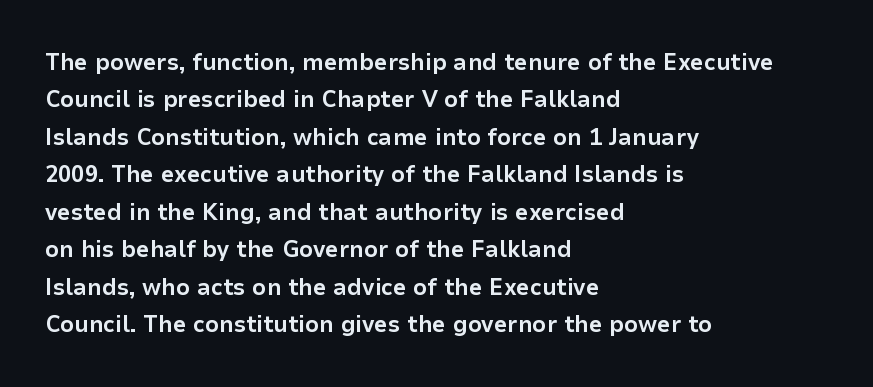
The image shows 24 px bold type, upright; set left-aligned, normal line spacing (1.56x), normal letter spacing, not underlined.
